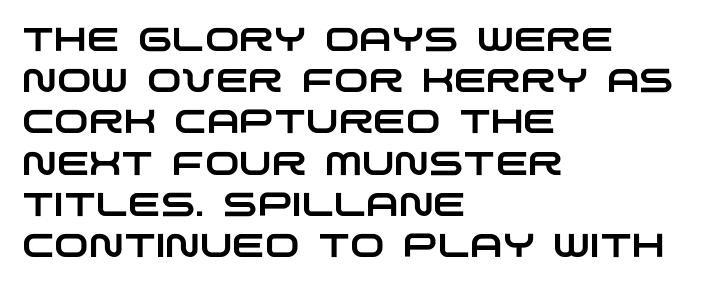
Classification — sans serif. You could not count columns in this text — the font is proportionally spaced. Visually the block forms a straight wall on the left and a jagged coastline on the right. This block has exactly the height ordinary leading produces. Beneath every word, the page is bare. Compared with typical body copy, the letter spacing here is the same.
